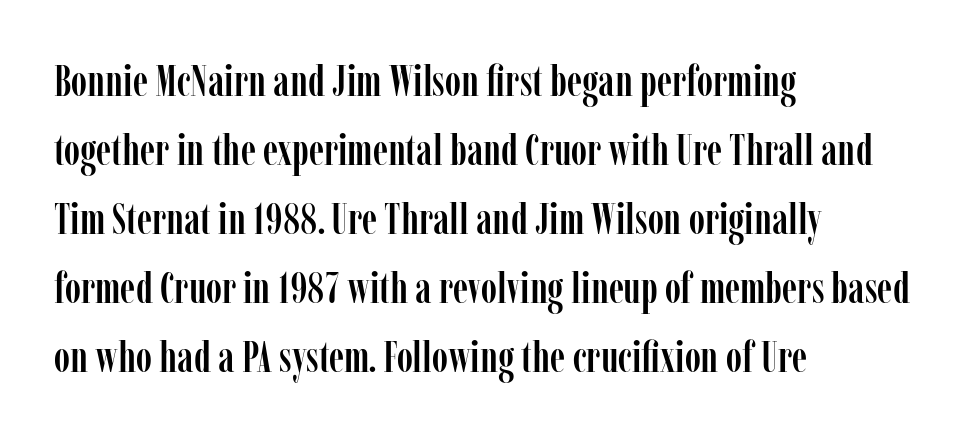
Q: Is the text italic (slanted)? A: No, it is upright.
Q: Is the typeface a serif or a sans-serif typeface? A: Serif.
Q: Is the text underlined? A: No.
Q: How is the paragraph aligned? A: Left-aligned.
Q: Is the spacing between letters normal or unusually wide? A: Normal.
Q: Is the spacing between lines tight, normal or loose? A: Normal.
Q: Width (condensed, normal, or wide)? A: Condensed.
Q: Stroke contrast? A: Low.
Q: x-height? A: Medium.
Q: Monospaced? A: No.
